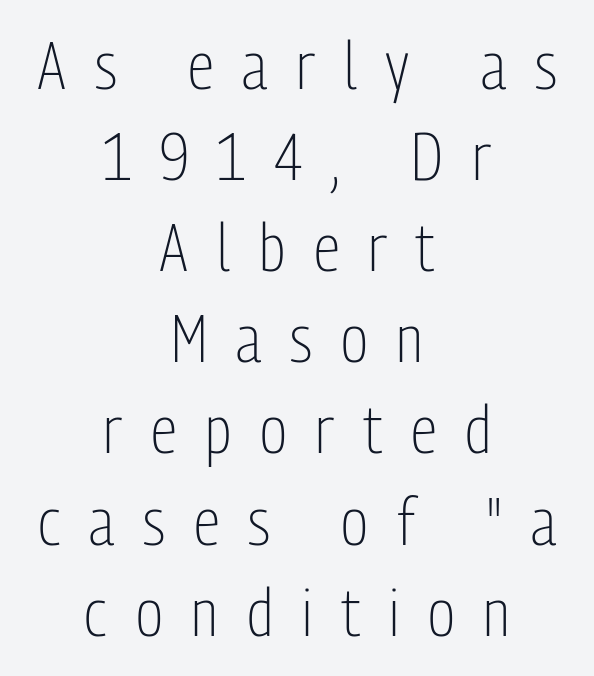
Compared with a typical body face, this is equally light or lighter still. Teacher's note: observe the equal gaps on both sides — that is centered alignment. You could only call the tracking loose — the letters float apart. Rows of type keep a routine distance in the vertical direction. Unmarked baselines from the first word to the last.
